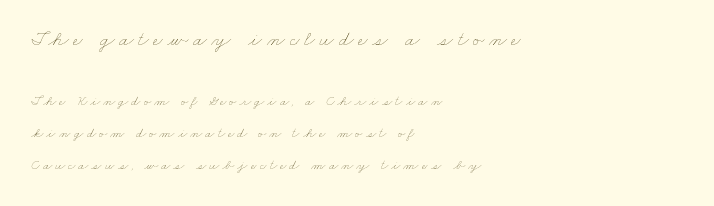
The image shows 21 px text type; set left-aligned, loose line spacing (2.27x), unusually wide letter spacing (+0.21 em), not underlined; the first (top) block is 1.5x larger.
